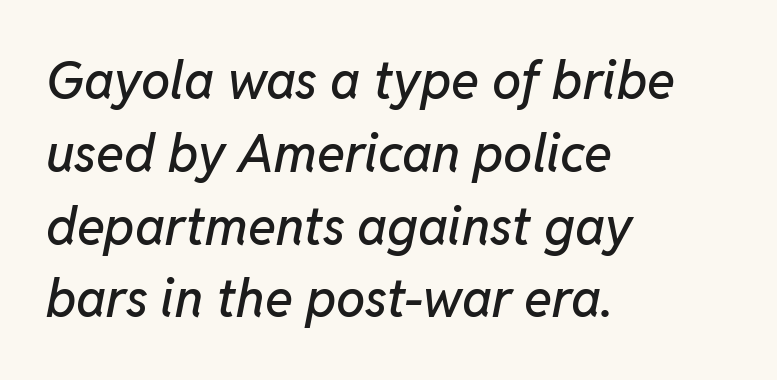
The image shows 52 px text type, italic (leaning right); set left-aligned, normal line spacing (1.4x), normal letter spacing, not underlined; low stroke contrast and a medium x-height.
